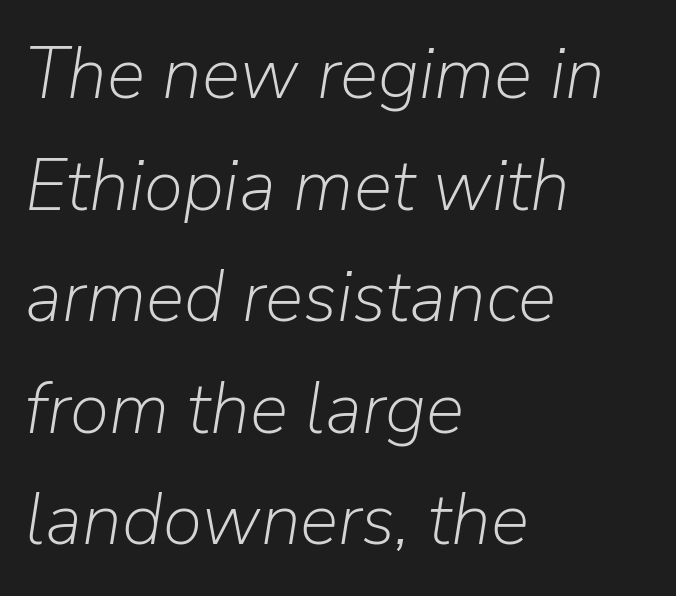
Q: Is the text bold? A: No.
Q: Is the text italic (slanted)? A: Yes, it leans right by about 9 degrees.
Q: Is the text underlined? A: No.
Q: How is the paragraph aligned? A: Left-aligned.
Q: Is the spacing between letters normal or unusually wide? A: Normal.
Q: Is the spacing between lines tight, normal or loose? A: Normal.
Q: Width (condensed, normal, or wide)? A: Normal.
Q: Stroke contrast? A: Low.
Q: x-height? A: Medium.
Q: Monospaced? A: No.
